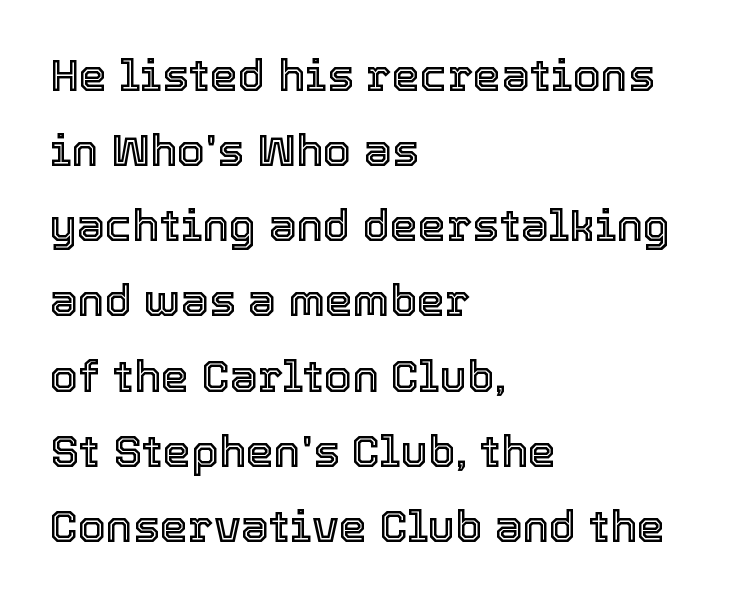
The image shows 45 px text type, upright; set left-aligned, normal line spacing (1.67x), normal letter spacing, not underlined; a medium x-height.
